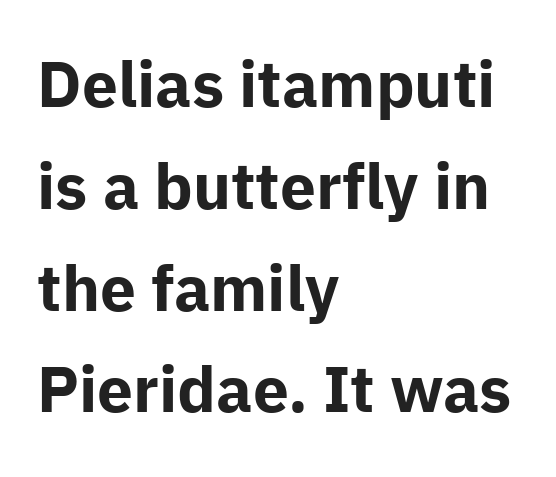
Q: Is the text bold? A: Yes.
Q: Is the text italic (slanted)? A: No, it is upright.
Q: Is the typeface a serif or a sans-serif typeface? A: Sans-serif.
Q: Is the text underlined? A: No.
Q: How is the paragraph aligned? A: Left-aligned.
Q: Is the spacing between letters normal or unusually wide? A: Normal.
Q: Is the spacing between lines tight, normal or loose? A: Normal.
Q: Width (condensed, normal, or wide)? A: Normal.
Q: Stroke contrast? A: Low.
Q: x-height? A: Medium.
Q: Monospaced? A: No.
